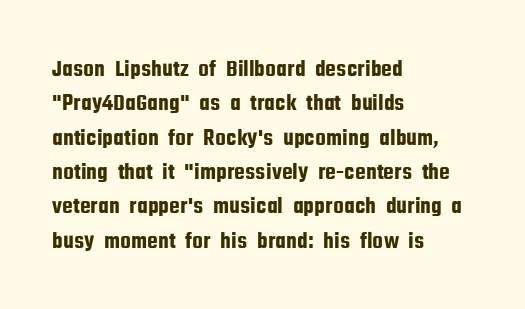
{"italic": "no", "underline": "no", "align": "left", "line_spacing": "normal", "line_spacing_ratio": 1.43, "letter_spacing": "normal", "letter_spacing_em": 0.0, "glyph_px": 24}
